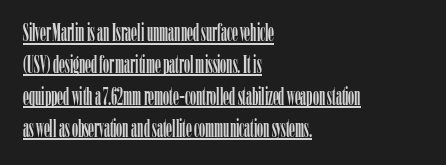
The image shows 24 px text type, upright; set left-aligned, normal line spacing (1.33x), normal letter spacing, underlined.
